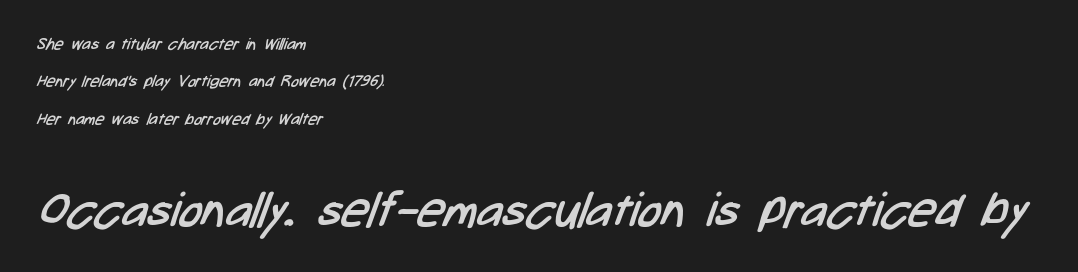
Q: Is the text bold? A: No.
Q: Is the typeface a serif or a sans-serif typeface? A: Sans-serif.
Q: Is the text underlined? A: No.
Q: How is the paragraph aligned? A: Left-aligned.
Q: Is the spacing between letters normal or unusually wide? A: Normal.
Q: Is the spacing between lines tight, normal or loose? A: Loose.
Q: Which block of text is set in a larger size, the first (top) or the second (bottom)? A: The second (bottom) one.
Q: Width (condensed, normal, or wide)? A: Condensed.
Q: Stroke contrast? A: Low.
Q: x-height? A: Medium.
Q: Monospaced? A: No.
